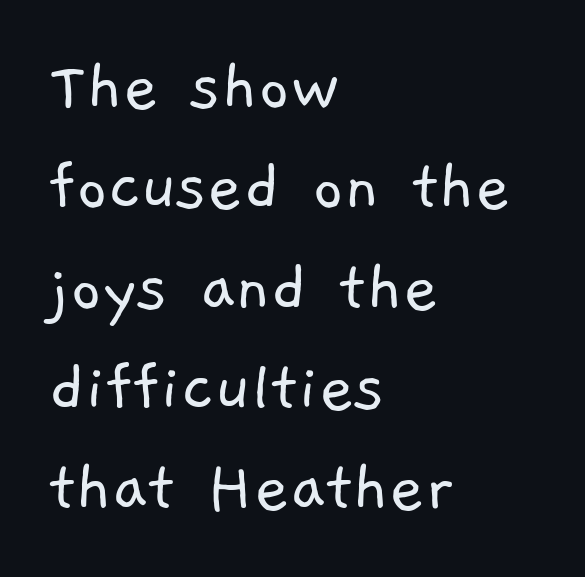
Beneath every word, the page is bare. Is this a fixed-width face? No — the glyphs have proportional, varying widths. The passage shown is typeset with a sans-serif family. Weight class: somewhere from thin through regular.
